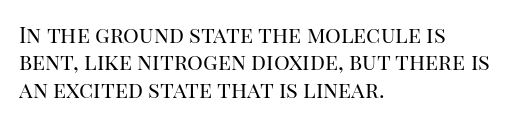
{"italic": "no", "bold": "no", "underline": "no", "align": "left", "line_spacing_ratio": 1.24, "letter_spacing": "normal", "letter_spacing_em": 0.0, "glyph_px": 22}
